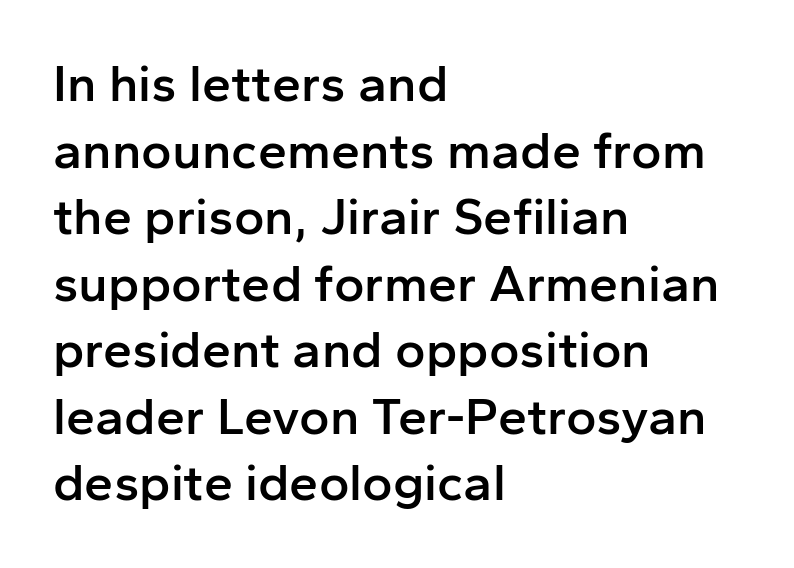
The image shows 52 px semibold sans-serif type, upright; set left-aligned, normal line spacing (1.28x), normal letter spacing, not underlined; low stroke contrast and a medium x-height.
